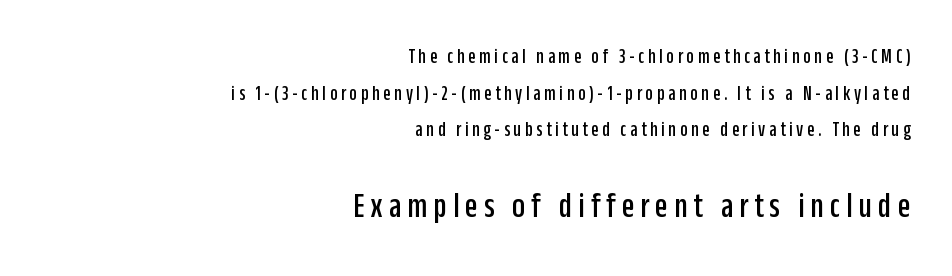
{"serif": "no", "italic": "no", "width": "condensed", "stroke_contrast": "low", "x_height": "large", "monospaced": "no", "underline": "no", "align": "right", "line_spacing_ratio": 1.75, "larger_block": "second", "size_ratio": 1.71, "glyph_px": 36}
